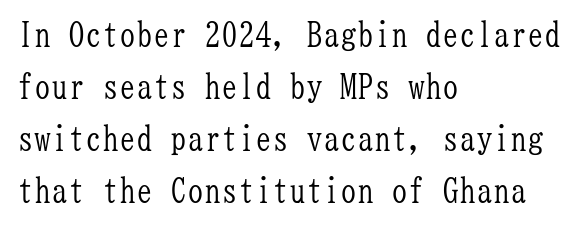
Q: Is the text bold? A: No.
Q: Is the text italic (slanted)? A: No, it is upright.
Q: Is the typeface a serif or a sans-serif typeface? A: Serif.
Q: Is the text underlined? A: No.
Q: How is the paragraph aligned? A: Left-aligned.
Q: Is the spacing between letters normal or unusually wide? A: Normal.
Q: Is the spacing between lines tight, normal or loose? A: Normal.
Q: Width (condensed, normal, or wide)? A: Condensed.
Q: Stroke contrast? A: Low.
Q: x-height? A: Medium.
Q: Monospaced? A: Yes.
